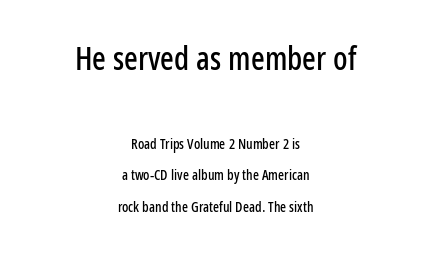
{"serif": "no", "italic": "no", "width": "condensed", "stroke_contrast": "low", "x_height": "medium", "monospaced": "no", "underline": "no", "align": "center", "line_spacing": "loose", "line_spacing_ratio": 2.25, "letter_spacing": "normal", "letter_spacing_em": 0.0, "larger_block": "first", "size_ratio": 2.29, "glyph_px": 32}
